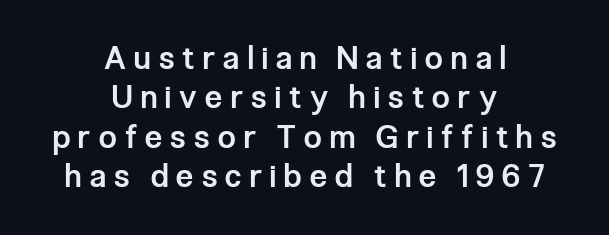
Q: Is the text bold? A: Semi-bold.
Q: Is the text italic (slanted)? A: No, it is upright.
Q: Is the typeface a serif or a sans-serif typeface? A: Sans-serif.
Q: Is the text underlined? A: No.
Q: How is the paragraph aligned? A: Centered.
Q: Is the spacing between letters normal or unusually wide? A: Unusually wide.
Q: Is the spacing between lines tight, normal or loose? A: Normal.
Q: Width (condensed, normal, or wide)? A: Condensed.
Q: Stroke contrast? A: Low.
Q: x-height? A: Medium.
Q: Monospaced? A: No.
